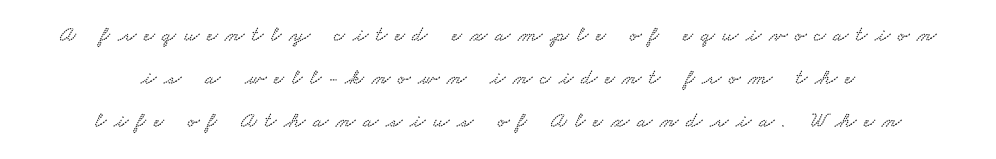
Interline gaps are noticeably wide in this sample. Underline: absent. Is the letter spacing exaggerated? Yes — the characters are pushed far apart.
